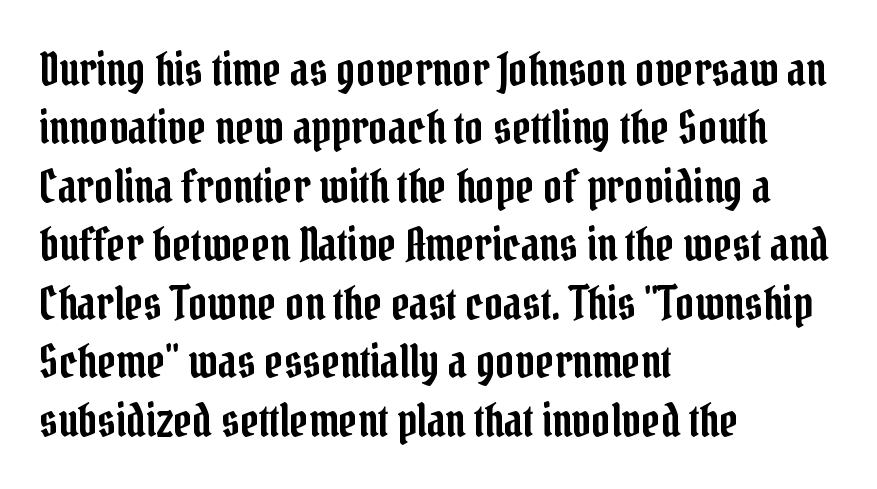
{"serif": "yes", "italic": "no", "width": "condensed", "stroke_contrast": "low", "x_height": "medium", "monospaced": "no", "underline": "no", "align": "left", "line_spacing": "normal", "line_spacing_ratio": 1.27, "letter_spacing": "normal", "letter_spacing_em": 0.0, "glyph_px": 46}
